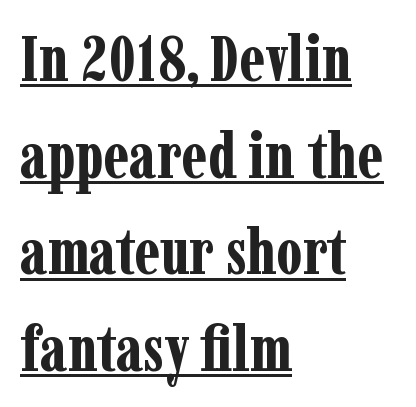
Does the lettering tilt? It doesn't — this is upright. This sample uses plain, unmodified letter spacing. Pretty heavy lettering here — definitely bold. The glyphs in this specimen are seriffed.
